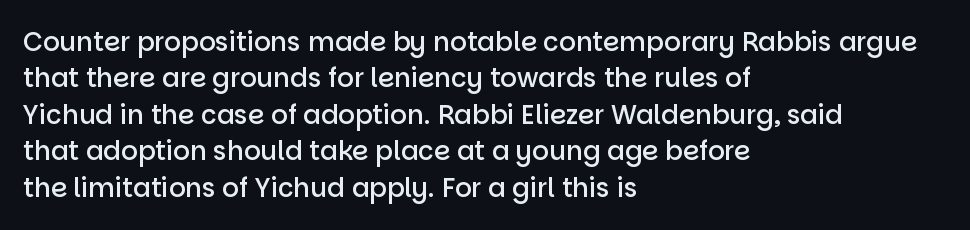
Each glyph is drawn with semibold strokes, heavier than normal yet not fully bold. Each word holds together tightly as a unit, with standard inter-letter gaps. These lines sit exactly where default settings would place them. Every row of glyphs begins at an identical x-position on the left.
